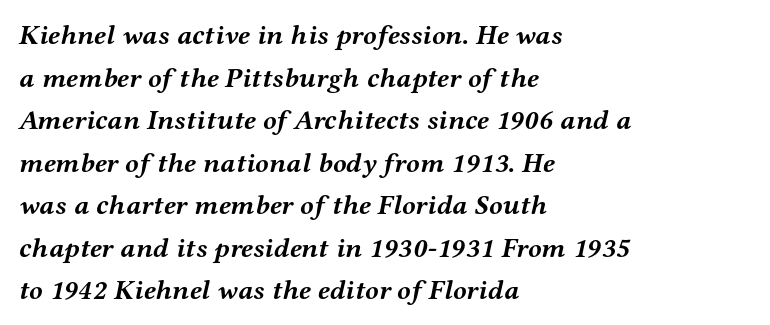
{"serif": "yes", "italic": "yes", "lean": "right", "slant_degrees": 12, "bold": "yes", "weight": "semibold", "width": "wide", "stroke_contrast": "medium", "x_height": "medium", "monospaced": "no", "underline": "no", "align": "left", "line_spacing": "normal", "line_spacing_ratio": 1.52, "letter_spacing": "normal", "letter_spacing_em": 0.0, "glyph_px": 28}
